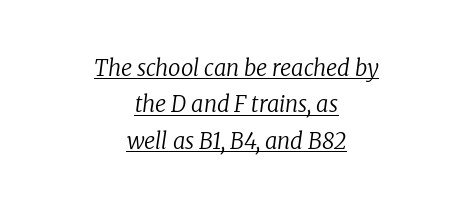
Regarding leading, the lines here are spaced in the standard way. Emphasis-style slanted type is in use. Heft: none added — not bold. Casual observation: everything's sitting right in the middle.
